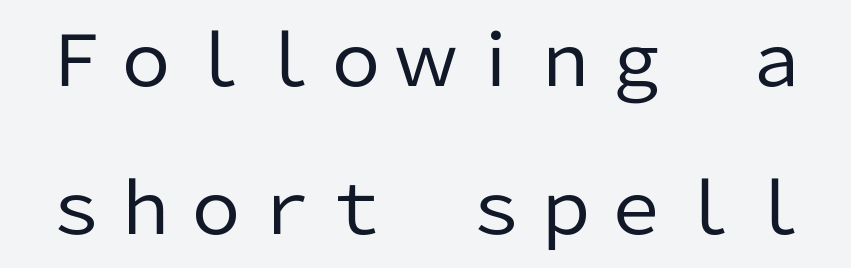
Q: Is the text bold? A: No.
Q: Is the text italic (slanted)? A: No, it is upright.
Q: Is the typeface a serif or a sans-serif typeface? A: Sans-serif.
Q: Is the text underlined? A: No.
Q: Is the spacing between letters normal or unusually wide? A: Normal.
Q: Is the spacing between lines tight, normal or loose? A: Loose.
Q: Width (condensed, normal, or wide)? A: Normal.
Q: Stroke contrast? A: Low.
Q: x-height? A: Medium.
Q: Monospaced? A: No.
